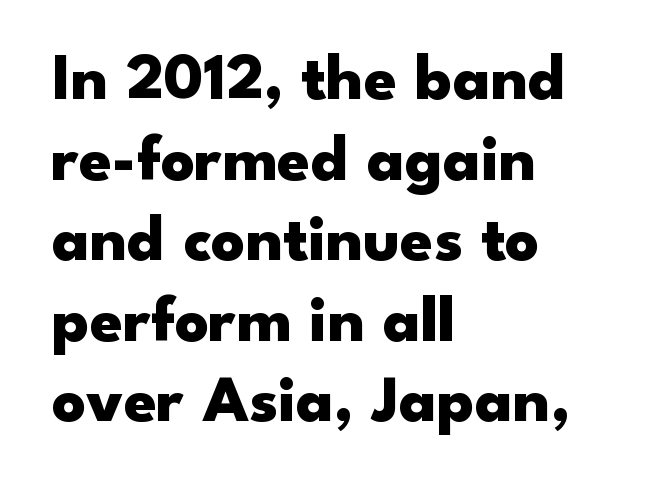
Q: Is the text bold? A: Yes.
Q: Is the text italic (slanted)? A: No, it is upright.
Q: Is the typeface a serif or a sans-serif typeface? A: Sans-serif.
Q: Is the text underlined? A: No.
Q: How is the paragraph aligned? A: Left-aligned.
Q: Is the spacing between letters normal or unusually wide? A: Normal.
Q: Width (condensed, normal, or wide)? A: Wide.
Q: Stroke contrast? A: Low.
Q: x-height? A: Small.
Q: Monospaced? A: No.
